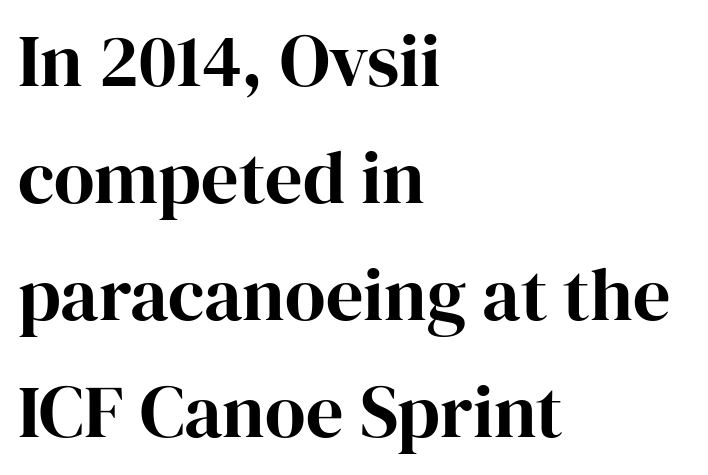
The image shows 74 px serif type, upright; set left-aligned, normal line spacing (1.58x), normal letter spacing, not underlined; high stroke contrast and a medium x-height.
